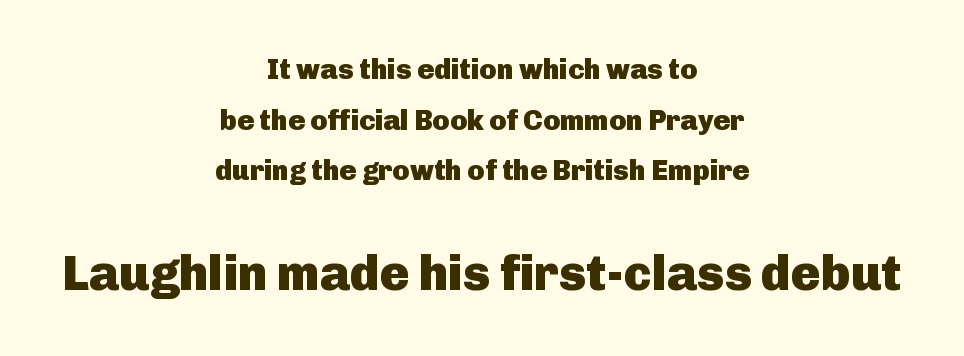
The image shows 49 px heavy sans-serif type, upright; set centered, line spacing 1.81x, normal letter spacing, not underlined; the second (bottom) block is 1.75x larger; low stroke contrast and a medium x-height.
